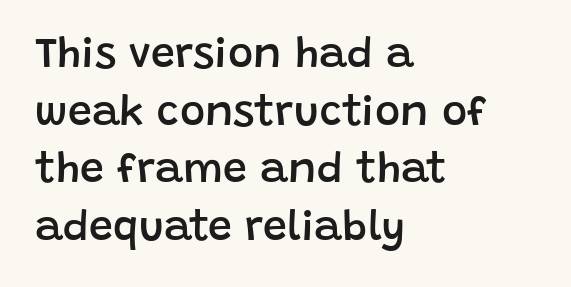
Caption: standard tracking, unaltered. Strokes here are thickened, but only to semibold level. What kind of face is this? One without serifs — a sans. One-word summary of the alignment: left. Think of a printed novel: that variable character pitch is what you see here.
